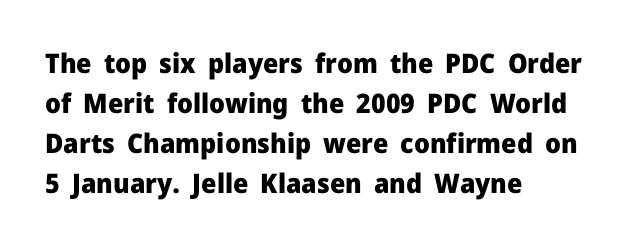
The image shows 27 px bold type, upright; set left-aligned, normal line spacing (1.48x), normal letter spacing, not underlined.
